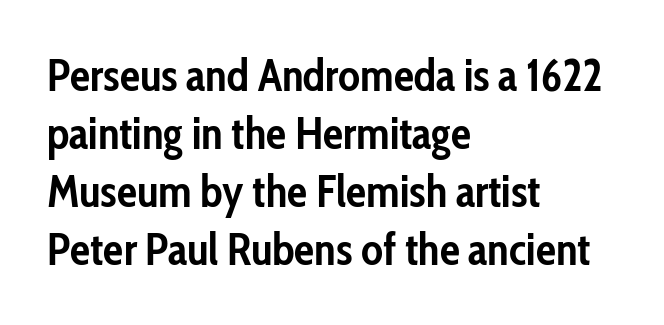
Q: Is the text bold? A: Yes.
Q: Is the text italic (slanted)? A: No, it is upright.
Q: Is the typeface a serif or a sans-serif typeface? A: Sans-serif.
Q: Is the text underlined? A: No.
Q: How is the paragraph aligned? A: Left-aligned.
Q: Is the spacing between letters normal or unusually wide? A: Normal.
Q: Is the spacing between lines tight, normal or loose? A: Normal.
Q: Width (condensed, normal, or wide)? A: Condensed.
Q: Stroke contrast? A: Low.
Q: x-height? A: Medium.
Q: Monospaced? A: No.
